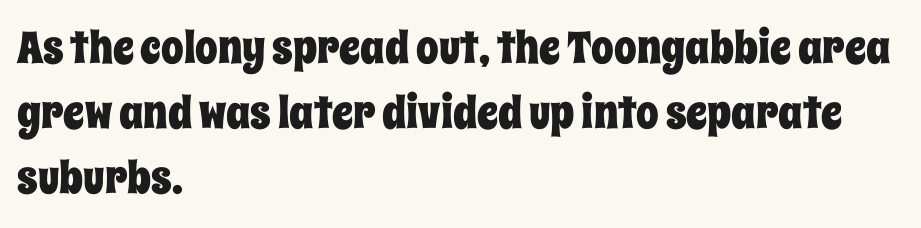
Q: Is the text italic (slanted)? A: No, it is upright.
Q: Is the text underlined? A: No.
Q: How is the paragraph aligned? A: Left-aligned.
Q: Is the spacing between letters normal or unusually wide? A: Normal.
Q: Is the spacing between lines tight, normal or loose? A: Normal.
Q: Width (condensed, normal, or wide)? A: Condensed.
Q: Stroke contrast? A: Low.
Q: x-height? A: Large.
Q: Monospaced? A: No.
